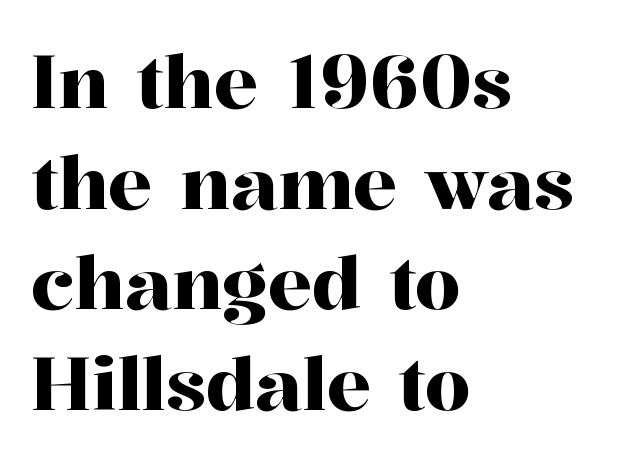
Q: Is the text italic (slanted)? A: No, it is upright.
Q: Is the typeface a serif or a sans-serif typeface? A: Serif.
Q: Is the text underlined? A: No.
Q: How is the paragraph aligned? A: Left-aligned.
Q: Is the spacing between letters normal or unusually wide? A: Normal.
Q: Is the spacing between lines tight, normal or loose? A: Normal.
Q: Width (condensed, normal, or wide)? A: Normal.
Q: Stroke contrast? A: High.
Q: x-height? A: Medium.
Q: Monospaced? A: No.
